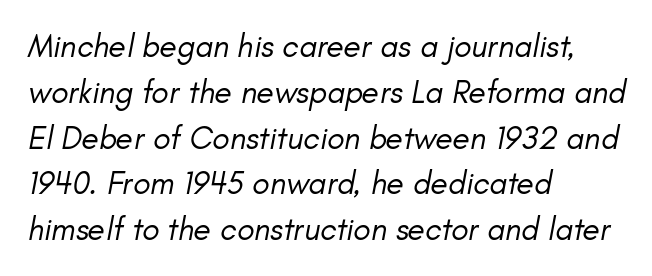
{"italic": "yes", "lean": "right", "slant_degrees": 11, "bold": "no", "weight": "regular", "width": "normal", "stroke_contrast": "low", "x_height": "small", "monospaced": "no", "underline": "no", "align": "left", "line_spacing": "normal", "line_spacing_ratio": 1.43, "letter_spacing": "normal", "letter_spacing_em": 0.0, "glyph_px": 32}
